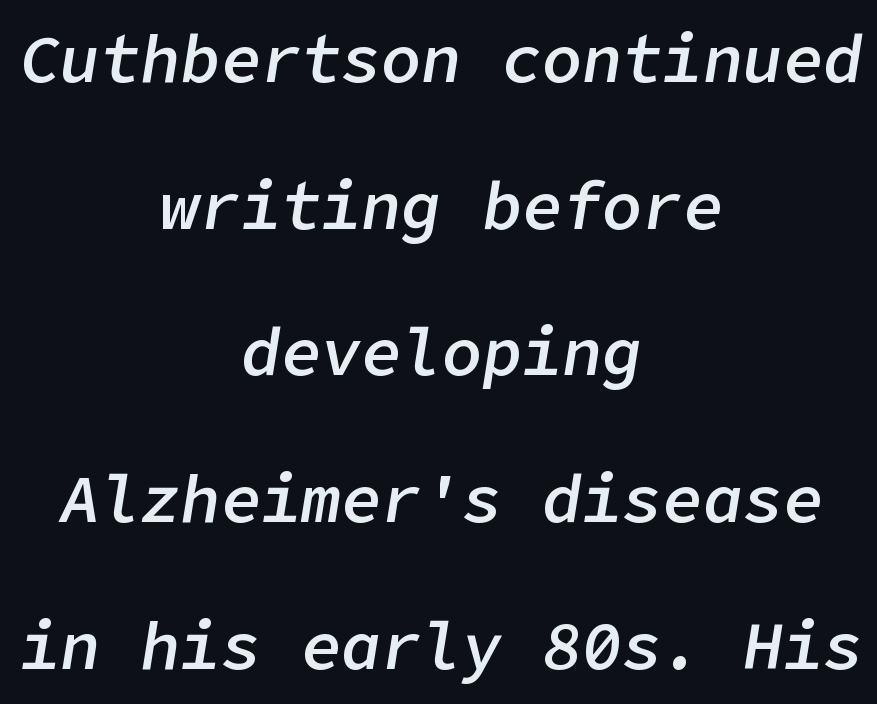
How heavy is the stroke? Medium-heavy — a semibold, shy of bold. Decoration check: the copy has no underline. Every character sits at an angle, as italics do. This block would shrink considerably if given ordinary leading; it's expanded now. The rendering keeps characters at their native spacing. Compared with a flush-left layout, this one balances lines on the center instead.
